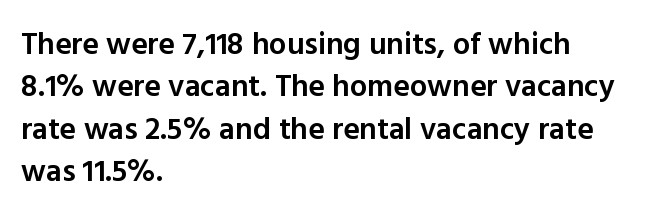
The image shows 31 px semibold sans-serif type, upright; set left-aligned, normal line spacing (1.37x), normal letter spacing, not underlined; a medium x-height.
